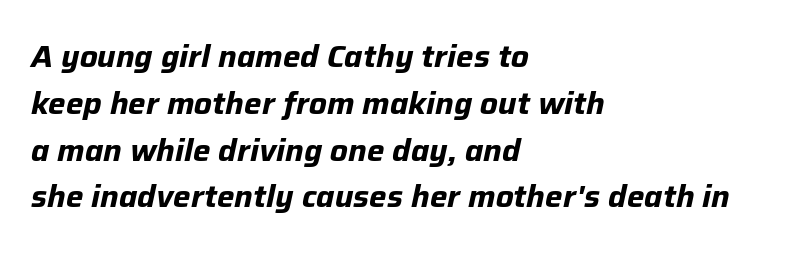
{"italic": "yes", "lean": "right", "slant_degrees": 12, "bold": "yes", "weight": "bold", "width": "normal", "stroke_contrast": "low", "x_height": "medium", "monospaced": "no", "underline": "no", "align": "left", "line_spacing": "normal", "line_spacing_ratio": 1.51, "letter_spacing": "normal", "letter_spacing_em": 0.0, "glyph_px": 31}
